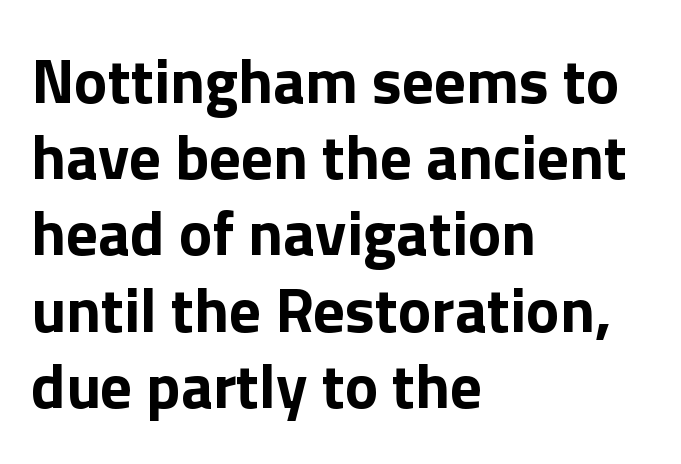
The image shows 63 px bold sans-serif type, upright; set left-aligned, line spacing 1.21x, normal letter spacing, not underlined; a medium x-height.
